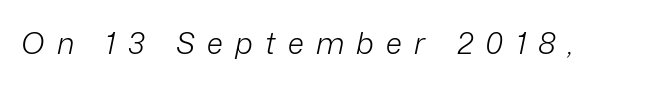
The specimen omits any rule beneath the text block's lines. The weight tops out at a normal text grade. Proportional: the letters do not fall into vertical columns. The face used here has a pronounced slope to its letters.
